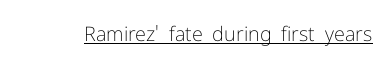
Q: Is the text bold? A: No.
Q: Is the text italic (slanted)? A: No, it is upright.
Q: Is the text underlined? A: Yes.
Q: Is the spacing between letters normal or unusually wide? A: Normal.
